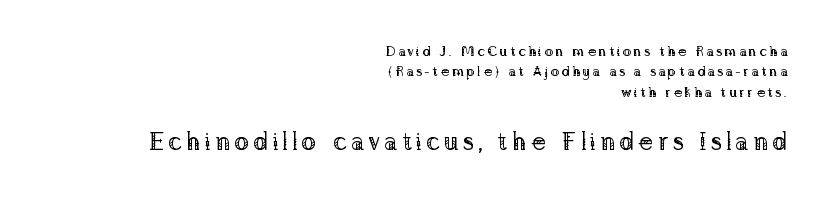
Rule under the text: the space is simply empty. Visually, the bottom section dominates because its glyphs are scaled up. Stem width sits at or under what a default text font uses. Teacher's note: observe the even right margin — that is flush-right alignment. The specimen reads as upright at a glance.
